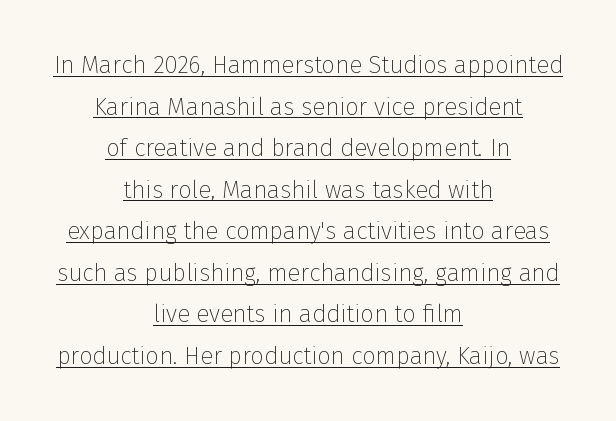
{"italic": "no", "bold": "no", "underline": "yes", "align": "center", "line_spacing_ratio": 1.73, "letter_spacing": "normal", "letter_spacing_em": 0.0, "glyph_px": 24}
